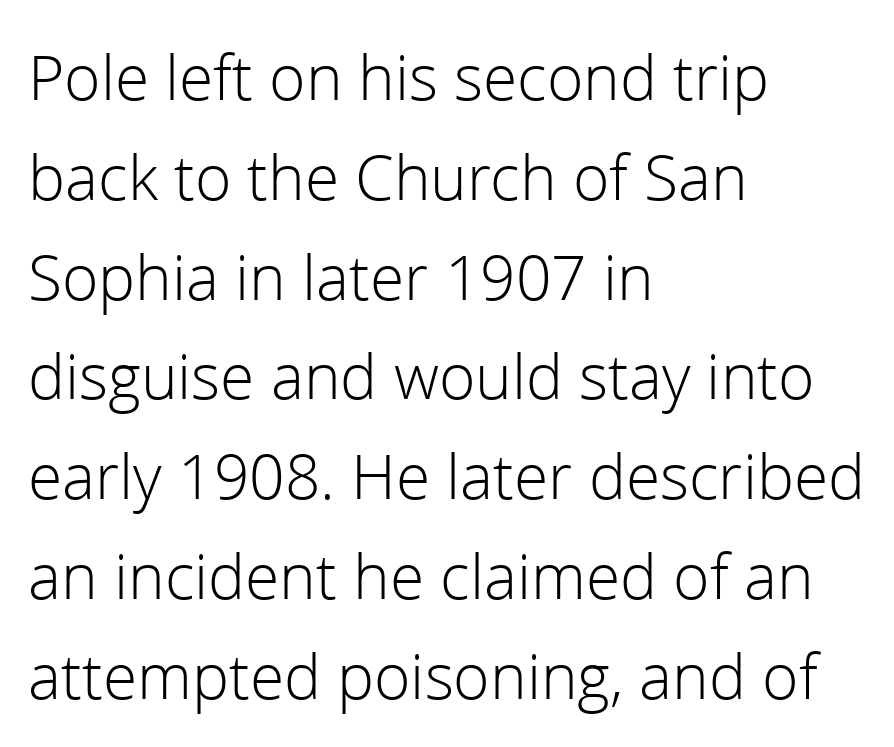
The image shows 67 px light sans-serif type, upright; set left-aligned, normal line spacing (1.49x), normal letter spacing, not underlined; low stroke contrast and a medium x-height.
